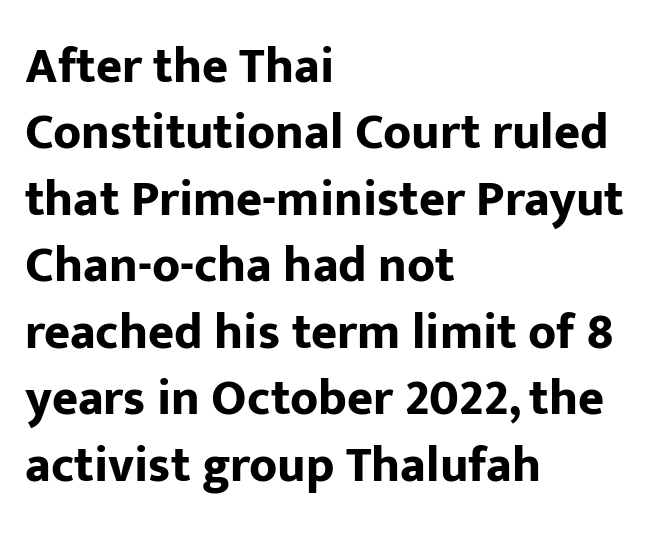
Q: Is the text bold? A: Yes.
Q: Is the text italic (slanted)? A: No, it is upright.
Q: Is the typeface a serif or a sans-serif typeface? A: Sans-serif.
Q: Is the text underlined? A: No.
Q: How is the paragraph aligned? A: Left-aligned.
Q: Is the spacing between letters normal or unusually wide? A: Normal.
Q: Is the spacing between lines tight, normal or loose? A: Normal.
Q: Width (condensed, normal, or wide)? A: Normal.
Q: Stroke contrast? A: Low.
Q: x-height? A: Medium.
Q: Monospaced? A: No.
